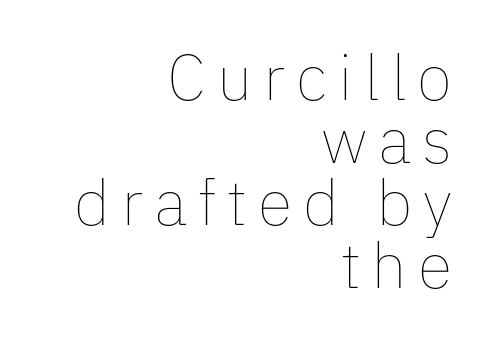
Q: Is the text bold? A: No.
Q: Is the text italic (slanted)? A: No, it is upright.
Q: Is the text underlined? A: No.
Q: How is the paragraph aligned? A: Right-aligned.
Q: Is the spacing between lines tight, normal or loose? A: Tight.
Q: Width (condensed, normal, or wide)? A: Normal.
Q: Stroke contrast? A: Low.
Q: x-height? A: Medium.
Q: Monospaced? A: No.
